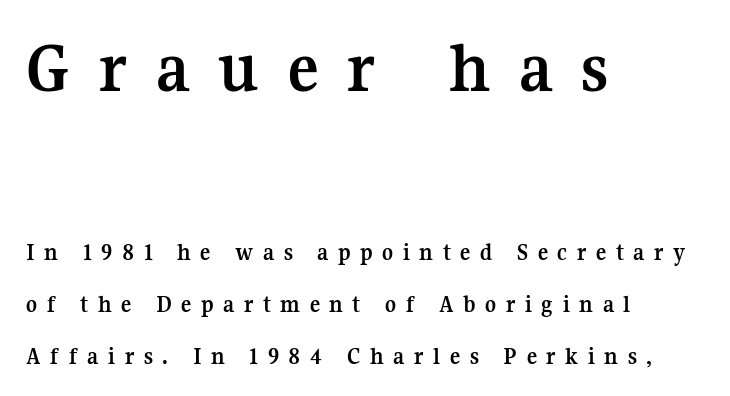
Words appear elongated and porous because spacing is wide. Notice the wide empty band between every row — that's loose leading. Honestly, there is no underline to notice here at all. Do the characters align in a grid? No, the font is proportional. In this sample the first text group is rendered at the bigger scale. This sample uses a serif face.
